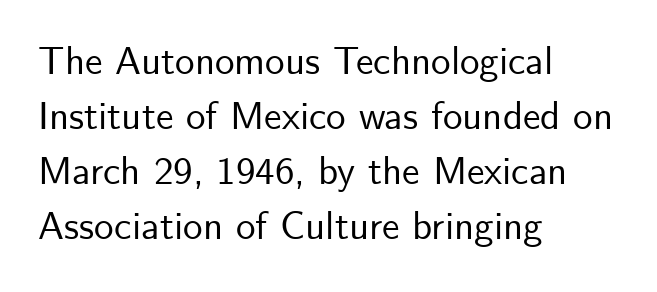
Q: Is the text italic (slanted)? A: No, it is upright.
Q: Is the typeface a serif or a sans-serif typeface? A: Sans-serif.
Q: Is the text underlined? A: No.
Q: How is the paragraph aligned? A: Left-aligned.
Q: Is the spacing between letters normal or unusually wide? A: Normal.
Q: Is the spacing between lines tight, normal or loose? A: Normal.
Q: Width (condensed, normal, or wide)? A: Normal.
Q: Stroke contrast? A: Low.
Q: x-height? A: Small.
Q: Monospaced? A: No.
